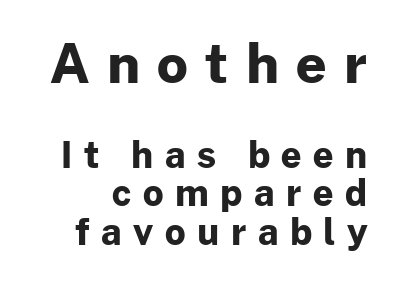
Q: Is the text bold? A: Yes.
Q: Is the text italic (slanted)? A: No, it is upright.
Q: Is the typeface a serif or a sans-serif typeface? A: Sans-serif.
Q: Is the text underlined? A: No.
Q: Is the spacing between letters normal or unusually wide? A: Unusually wide.
Q: Is the spacing between lines tight, normal or loose? A: Tight.
Q: Which block of text is set in a larger size, the first (top) or the second (bottom)? A: The first (top) one.
Q: Width (condensed, normal, or wide)? A: Normal.
Q: Stroke contrast? A: Low.
Q: x-height? A: Medium.
Q: Monospaced? A: No.
